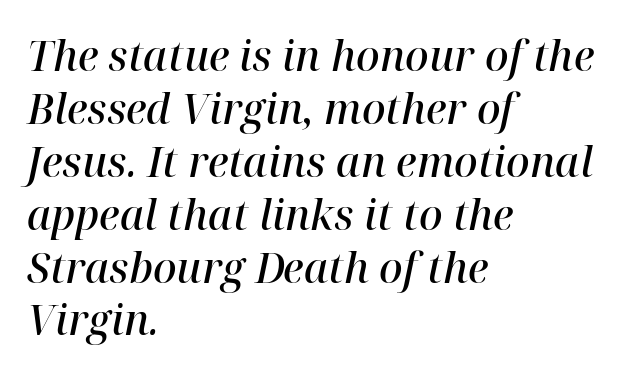
Q: Is the text bold? A: Semi-bold.
Q: Is the text italic (slanted)? A: Yes, it leans right by about 12 degrees.
Q: Is the typeface a serif or a sans-serif typeface? A: Serif.
Q: Is the text underlined? A: No.
Q: How is the paragraph aligned? A: Left-aligned.
Q: Is the spacing between letters normal or unusually wide? A: Normal.
Q: Is the spacing between lines tight, normal or loose? A: Normal.
Q: Width (condensed, normal, or wide)? A: Normal.
Q: Stroke contrast? A: High.
Q: x-height? A: Medium.
Q: Monospaced? A: No.
